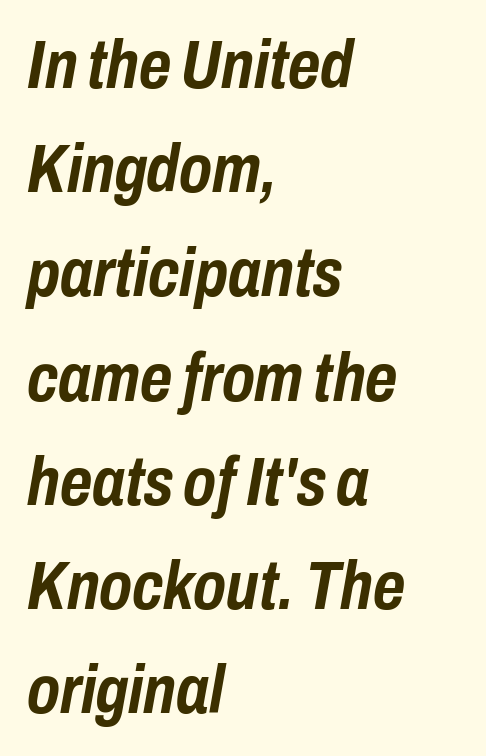
{"italic": "yes", "lean": "right", "slant_degrees": 10, "bold": "yes", "weight": "semibold", "width": "condensed", "stroke_contrast": "low", "x_height": "medium", "monospaced": "no", "underline": "no", "align": "left", "line_spacing": "normal", "line_spacing_ratio": 1.51, "letter_spacing": "normal", "letter_spacing_em": 0.0, "glyph_px": 69}
